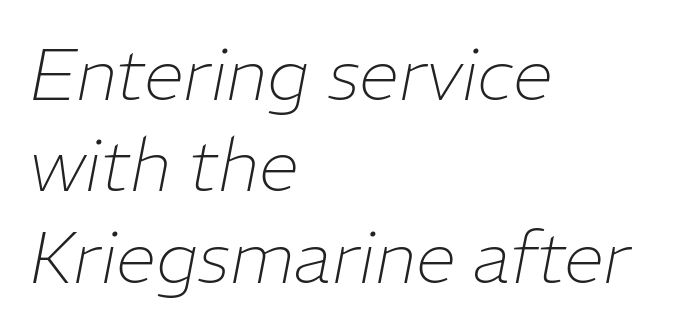
Q: Is the text bold? A: No.
Q: Is the text italic (slanted)? A: Yes, it leans right by about 11 degrees.
Q: Is the text underlined? A: No.
Q: How is the paragraph aligned? A: Left-aligned.
Q: Is the spacing between letters normal or unusually wide? A: Normal.
Q: Is the spacing between lines tight, normal or loose? A: Normal.
Q: Width (condensed, normal, or wide)? A: Normal.
Q: Stroke contrast? A: Low.
Q: x-height? A: Medium.
Q: Monospaced? A: No.
